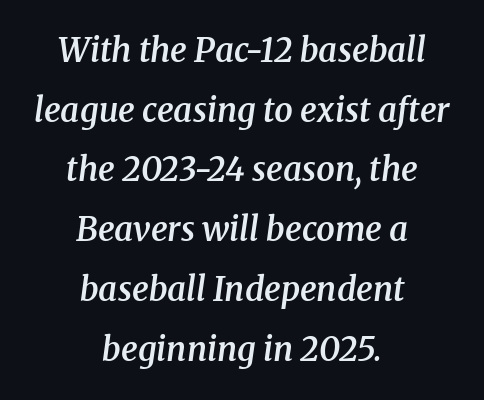
The image shows 33 px semibold serif type, italic (leaning right); set centered, line spacing 1.81x, normal letter spacing, not underlined; medium stroke contrast and a medium x-height.
